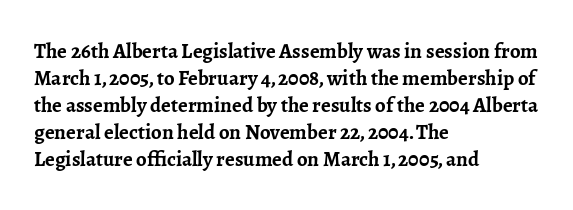
The image shows 21 px bold type, upright; set left-aligned, normal line spacing (1.28x), normal letter spacing, not underlined.
